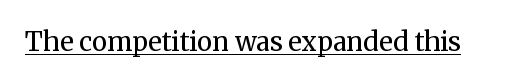
Q: Is the text bold? A: No.
Q: Is the text italic (slanted)? A: No, it is upright.
Q: Is the text underlined? A: Yes.
Q: Is the spacing between letters normal or unusually wide? A: Normal.
